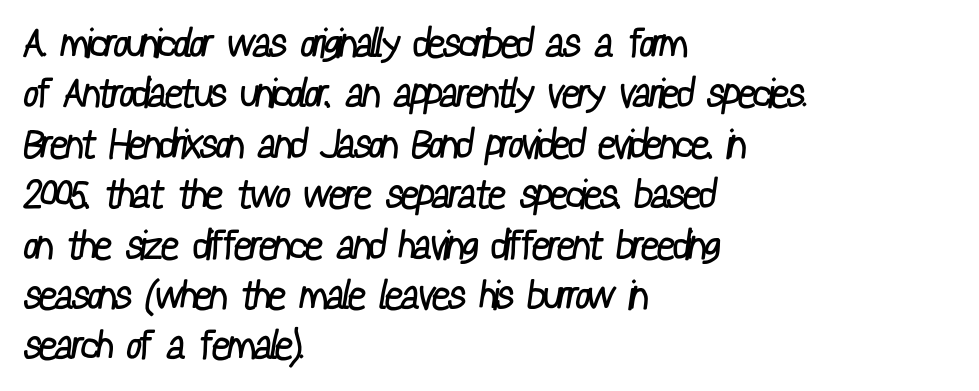
Has an underline been added? It has not. Varying glyph widths throughout — classic text-font behaviour. The passage is arranged the way most books set body copy — flush left. These lines are composed in type without serifs. Bold? No — there's no thickening of the strokes. Successive baselines arrive at the customary interval.
